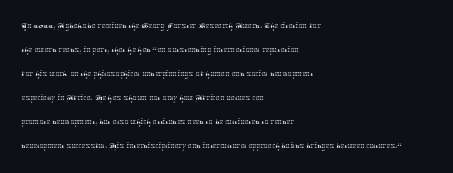
Descenders are the only things crossing below the line. Letters have the restrained weight of plain body copy at most. Where is the straight margin? On the left. Between one letter and the next there's only the usual sliver of space.
